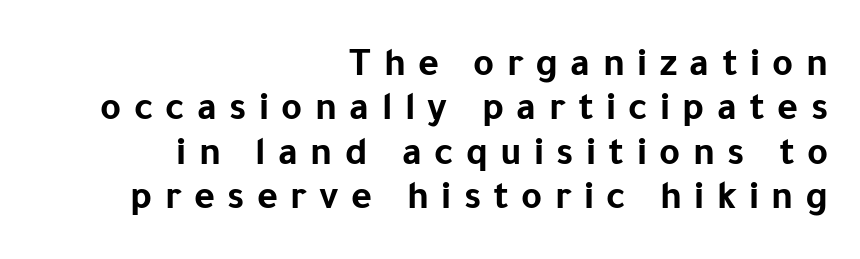
Q: Is the text bold? A: Yes.
Q: Is the text italic (slanted)? A: No, it is upright.
Q: Is the typeface a serif or a sans-serif typeface? A: Sans-serif.
Q: Is the text underlined? A: No.
Q: How is the paragraph aligned? A: Right-aligned.
Q: Is the spacing between letters normal or unusually wide? A: Unusually wide.
Q: Is the spacing between lines tight, normal or loose? A: Tight.
Q: Width (condensed, normal, or wide)? A: Normal.
Q: Stroke contrast? A: Low.
Q: x-height? A: Medium.
Q: Monospaced? A: No.
